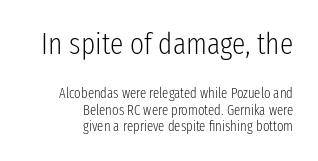
{"serif": "no", "italic": "no", "bold": "no", "weight": "light", "width": "condensed", "stroke_contrast": "low", "x_height": "medium", "monospaced": "no", "underline": "no", "align": "right", "line_spacing_ratio": 1.18, "letter_spacing": "normal", "letter_spacing_em": 0.0, "larger_block": "first", "size_ratio": 2.14, "glyph_px": 30}
